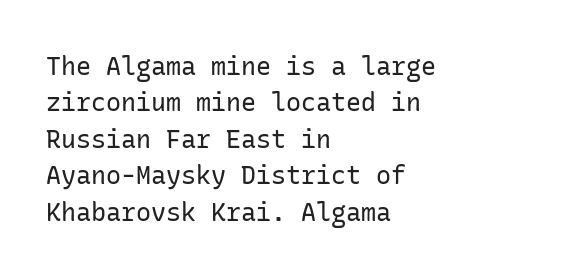
Q: Is the text bold? A: No.
Q: Is the text italic (slanted)? A: No, it is upright.
Q: Is the text underlined? A: No.
Q: How is the paragraph aligned? A: Left-aligned.
Q: Is the spacing between letters normal or unusually wide? A: Normal.
Q: Is the spacing between lines tight, normal or loose? A: Normal.
